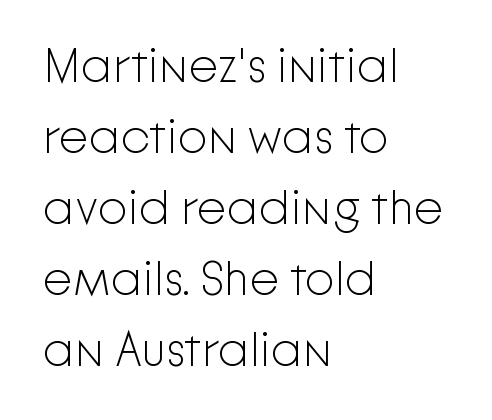
The image shows 48 px light sans-serif type, upright; set left-aligned, normal line spacing (1.48x), normal letter spacing, not underlined; low stroke contrast and a medium x-height.
